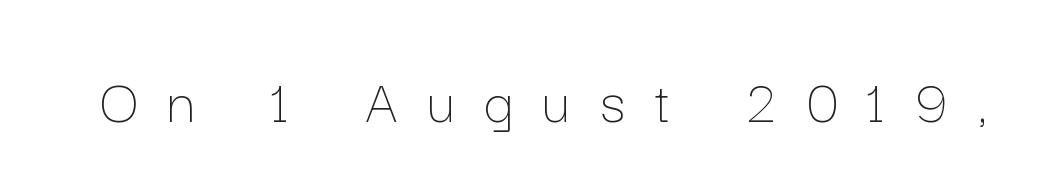
Q: Is the text bold? A: No.
Q: Is the text italic (slanted)? A: No, it is upright.
Q: Is the text underlined? A: No.
Q: Is the spacing between letters normal or unusually wide? A: Unusually wide.
Q: Width (condensed, normal, or wide)? A: Normal.
Q: Stroke contrast? A: Low.
Q: x-height? A: Medium.
Q: Monospaced? A: No.
